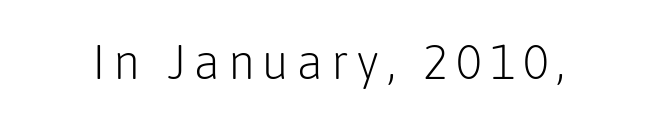
What kind of face is this? One without serifs — a sans. Words float on clear page, feet unadorned. The font's upright variant was chosen for this text. Weight: in the light-to-regular range. Do the characters align in a grid? No, the font is proportional.
